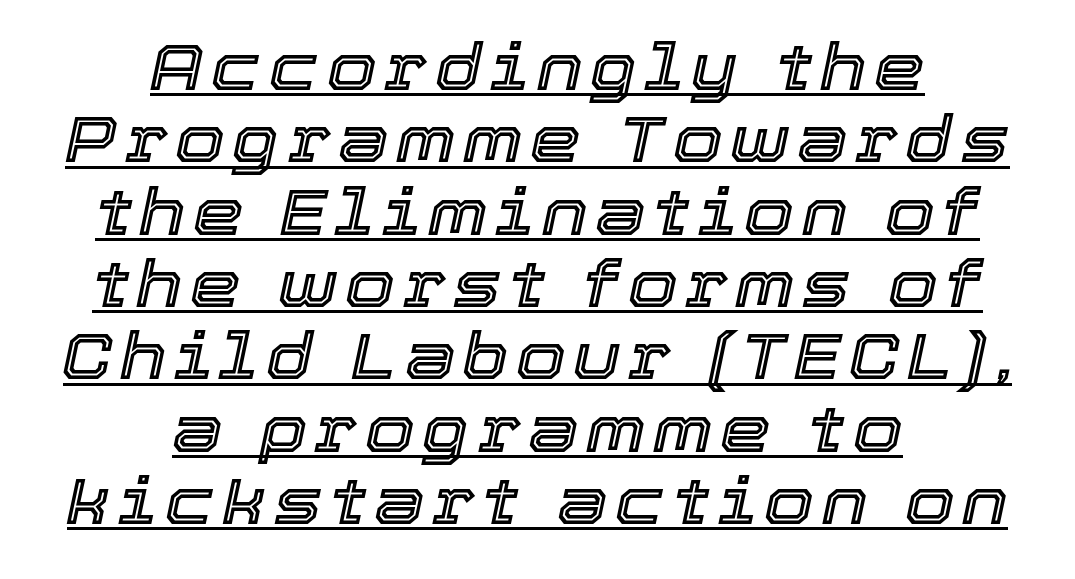
The image shows 64 px text type, italic (leaning right); set centered, tight line spacing (1.13x), underlined; a medium x-height.
